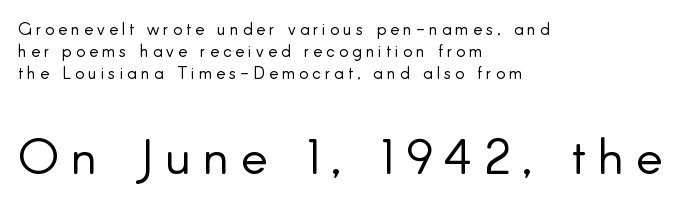
Q: Is the text bold? A: No.
Q: Is the text italic (slanted)? A: No, it is upright.
Q: Is the typeface a serif or a sans-serif typeface? A: Sans-serif.
Q: Is the text underlined? A: No.
Q: How is the paragraph aligned? A: Left-aligned.
Q: Is the spacing between letters normal or unusually wide? A: Unusually wide.
Q: Is the spacing between lines tight, normal or loose? A: Normal.
Q: Which block of text is set in a larger size, the first (top) or the second (bottom)? A: The second (bottom) one.
Q: Width (condensed, normal, or wide)? A: Normal.
Q: Stroke contrast? A: Low.
Q: x-height? A: Small.
Q: Monospaced? A: No.
